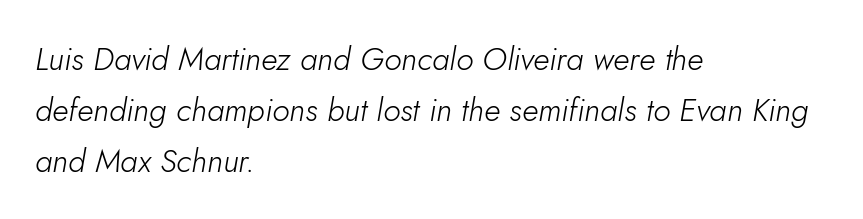
Q: Is the text bold? A: No.
Q: Is the text italic (slanted)? A: Yes, it leans right by about 5 degrees.
Q: Is the text underlined? A: No.
Q: How is the paragraph aligned? A: Left-aligned.
Q: Is the spacing between letters normal or unusually wide? A: Normal.
Q: Is the spacing between lines tight, normal or loose? A: Normal.
Q: Width (condensed, normal, or wide)? A: Normal.
Q: Stroke contrast? A: Low.
Q: x-height? A: Small.
Q: Monospaced? A: No.
